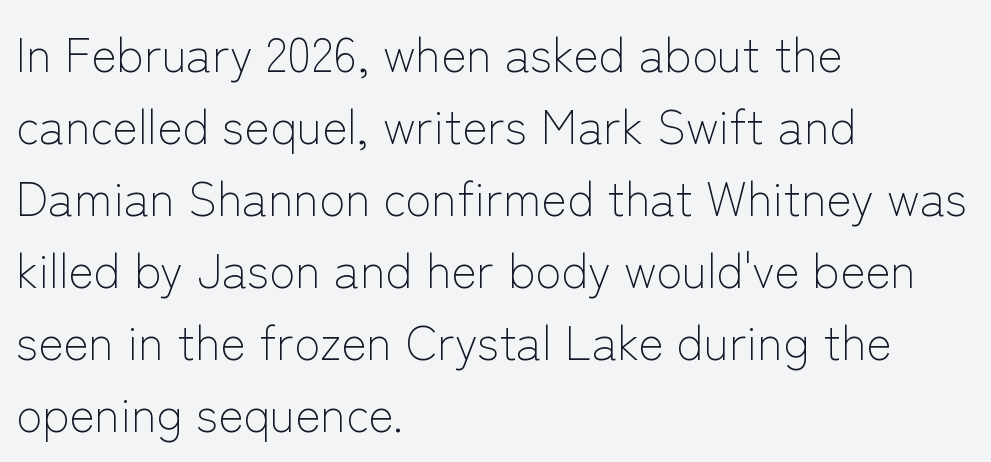
Nope, not italic — everything's standing straight. The glyphs in this specimen are sans serif. Stem width sits at or under what a default text font uses. Each line starts at the same left margin while the right side varies. The passage shown is typed in a proportional face where columns would drift.
